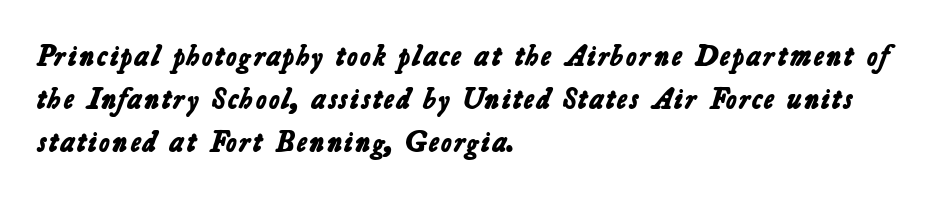
This sample is left-justified, so line endings fall wherever the words run out. The rendering keeps characters at their native spacing. The letters advance in unequal steps, a hallmark of proportional type. The font is running at its bold setting. The rows are spaced the way most documents space them. Each letter's strokes conclude bluntly, with no projecting serifs.
